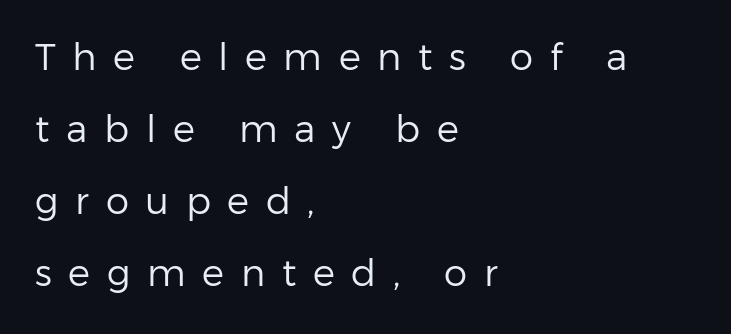
The image shows 37 px regular-weight sans-serif type, upright; set left-aligned, loose line spacing (1.95x), unusually wide letter spacing (+0.45 em), not underlined; low stroke contrast and a medium x-height.
